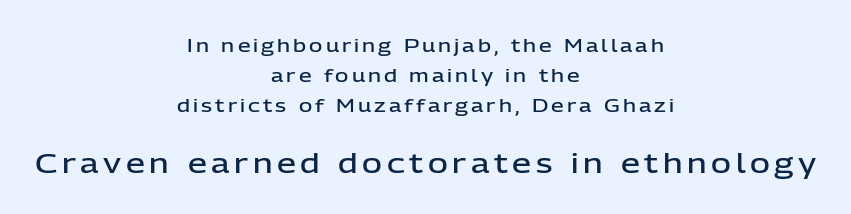
The image shows 27 px text type, upright; set centered, normal line spacing (1.67x), not underlined; the second (bottom) block is 1.5x larger.
